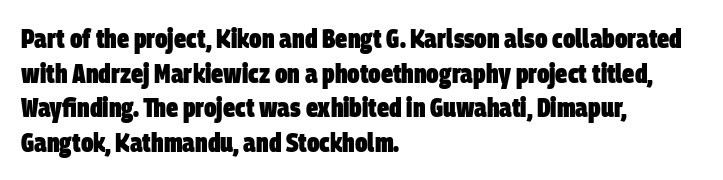
Evenly set lines give the paragraph a standard silhouette. Check under the words: just untouched page. Every letter is thick-stroked: bold, no question. Horizontal alignment here is leftward, the default for most running prose. Observe the ordinary spacing: letters are neighbours, not strangers.
